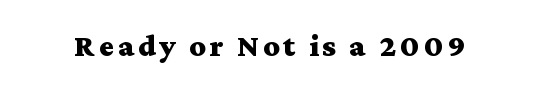
Q: Is the text bold? A: Yes.
Q: Is the text italic (slanted)? A: No, it is upright.
Q: Is the typeface a serif or a sans-serif typeface? A: Serif.
Q: Is the text underlined? A: No.
Q: Width (condensed, normal, or wide)? A: Wide.
Q: Stroke contrast? A: Medium.
Q: x-height? A: Medium.
Q: Monospaced? A: No.
